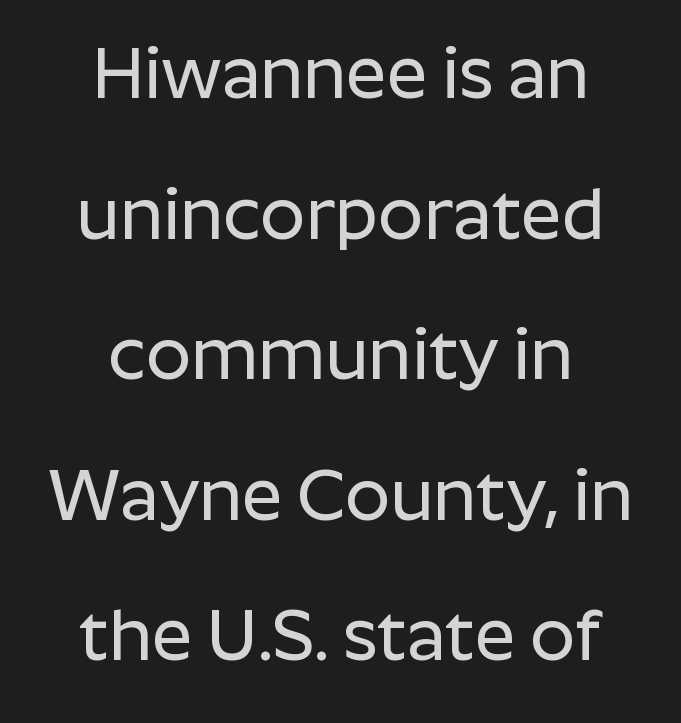
Does extra space separate the letters? No, they use regular spacing. The type family on display is of the sans-serif kind. Character widths vary here, with narrow letters taking less room than wide ones. A centered setting, common on invitations and titles, is used for this passage.
